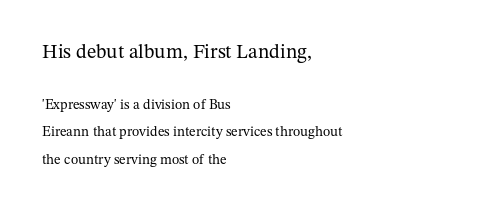
{"italic": "no", "bold": "no", "underline": "no", "align": "left", "line_spacing": "loose", "line_spacing_ratio": 1.98, "letter_spacing": "normal", "letter_spacing_em": 0.0, "larger_block": "first", "size_ratio": 1.43, "glyph_px": 20}
